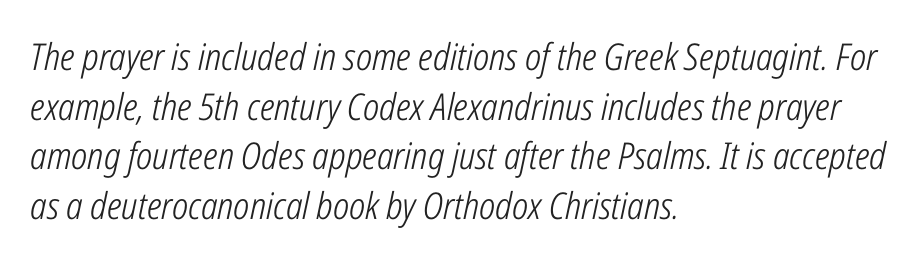
The image shows 37 px light, condensed type, italic (leaning right); set left-aligned, normal line spacing (1.34x), normal letter spacing, not underlined; low stroke contrast and a medium x-height.
